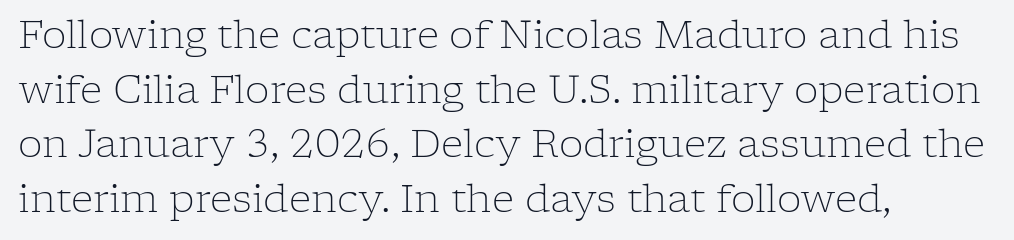
Q: Is the text bold? A: No.
Q: Is the text italic (slanted)? A: No, it is upright.
Q: Is the typeface a serif or a sans-serif typeface? A: Serif.
Q: Is the text underlined? A: No.
Q: How is the paragraph aligned? A: Left-aligned.
Q: Is the spacing between letters normal or unusually wide? A: Normal.
Q: Is the spacing between lines tight, normal or loose? A: Normal.
Q: Width (condensed, normal, or wide)? A: Normal.
Q: Stroke contrast? A: Low.
Q: x-height? A: Medium.
Q: Monospaced? A: No.
